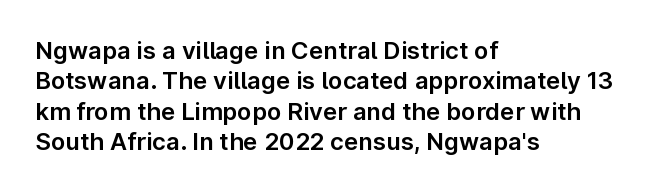
Unmarked baselines from the first word to the last. Short and long lines alike share a common starting point at left. The horizontal fit of the characters is conventional and even. Leading matches the norm, producing a regular column. In terms of posture, this sample is upright.
